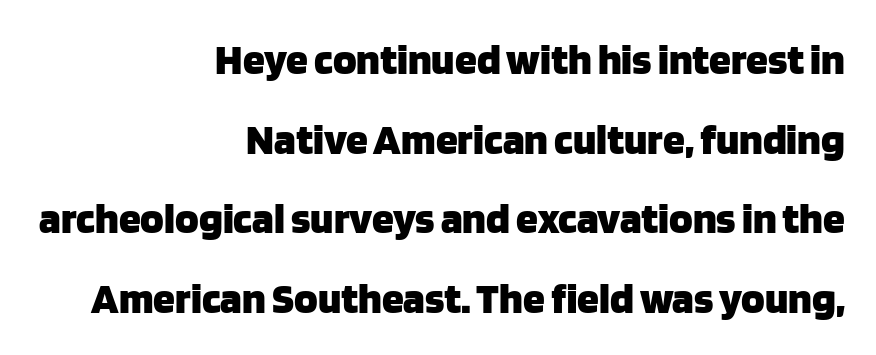
{"serif": "no", "italic": "no", "bold": "yes", "weight": "heavy", "width": "normal", "stroke_contrast": "low", "x_height": "large", "monospaced": "no", "underline": "no", "align": "right", "line_spacing_ratio": 1.81, "letter_spacing": "normal", "letter_spacing_em": 0.0, "glyph_px": 44}
